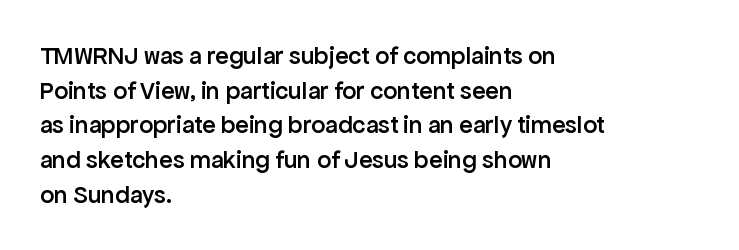
The image shows 25 px text type, upright; set left-aligned, normal line spacing (1.39x), normal letter spacing, not underlined.
